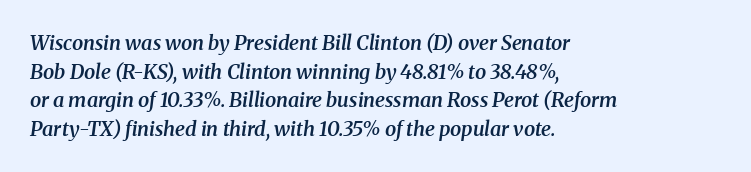
The image shows 20 px text type, italic (leaning right); set left-aligned, normal line spacing (1.43x), normal letter spacing, not underlined.
